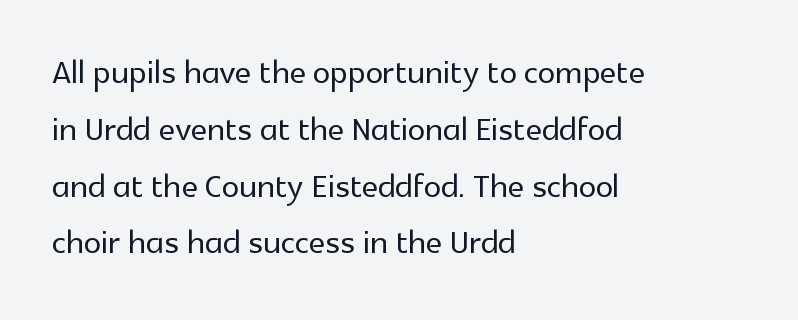
{"serif": "no", "italic": "no", "width": "normal", "x_height": "medium", "monospaced": "no", "underline": "no", "align": "left", "line_spacing": "normal", "line_spacing_ratio": 1.29, "letter_spacing": "normal", "letter_spacing_em": 0.0, "glyph_px": 44}
